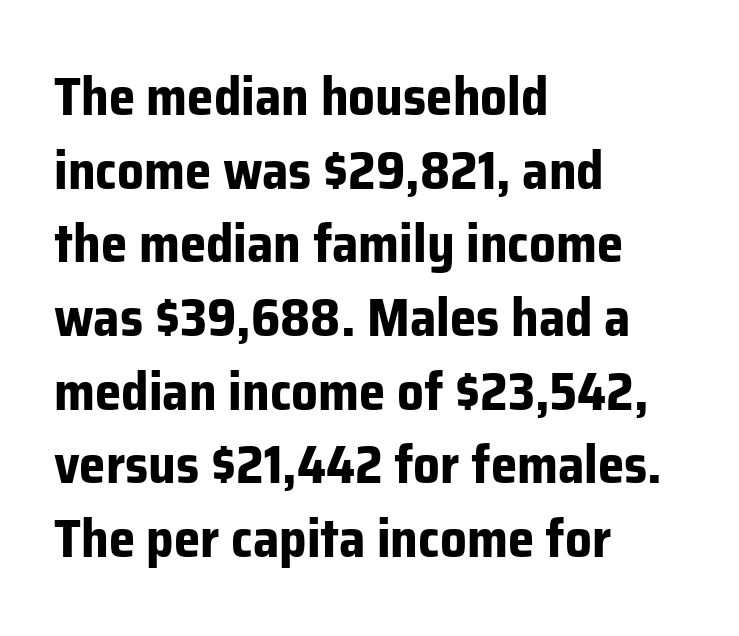
Think of a printed novel: that variable character pitch is what you see here. The letters stand upright; this is a roman face. Font category for this specimen: sans-serif. Notice how thick the strokes are: this is what a full bold looks like.
